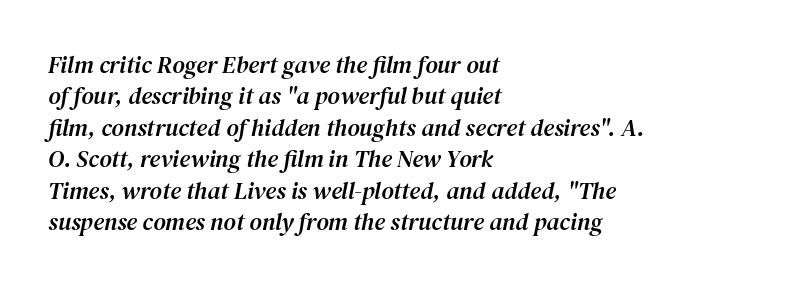
All the whitespace from short lines collects on the right. In terms of leading, this rendering sits right in the middle. The letterforms sit shoulder to shoulder at normal distance. Words float on clear page, feet unadorned.
